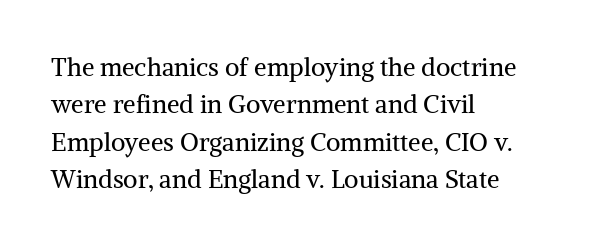
The image shows 25 px text type, upright; set left-aligned, normal line spacing (1.5x), normal letter spacing, not underlined.
